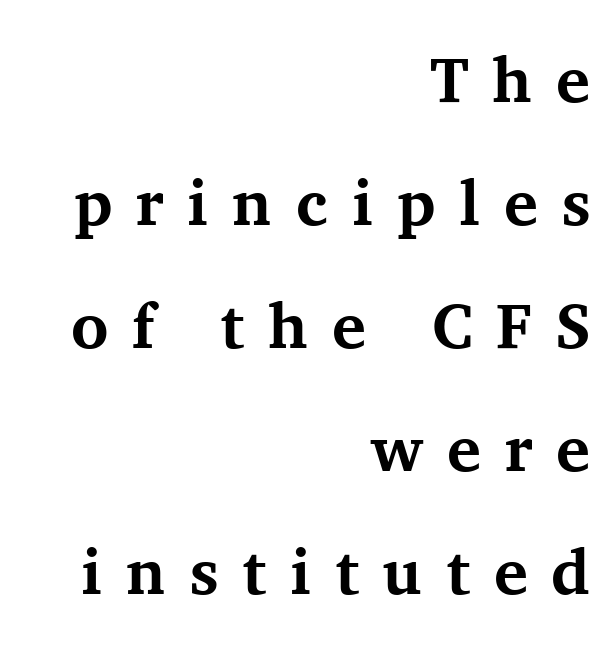
Q: Is the text bold? A: Yes.
Q: Is the text italic (slanted)? A: No, it is upright.
Q: Is the typeface a serif or a sans-serif typeface? A: Serif.
Q: Is the text underlined? A: No.
Q: How is the paragraph aligned? A: Right-aligned.
Q: Is the spacing between letters normal or unusually wide? A: Unusually wide.
Q: Is the spacing between lines tight, normal or loose? A: Loose.
Q: Width (condensed, normal, or wide)? A: Normal.
Q: Stroke contrast? A: Medium.
Q: x-height? A: Medium.
Q: Monospaced? A: No.
